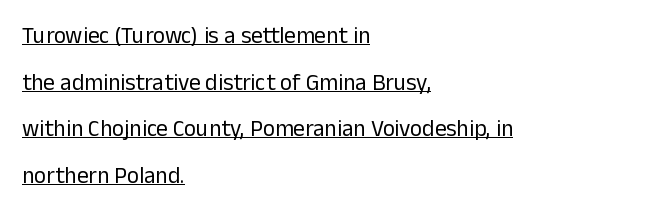
The letters look calm and open, with moderate or lighter stems. Decoration check: the copy is underlined. Posture: upright roman. Leftover space on each line is placed entirely after the last word. Each new line begins a long way beneath the previous one. The rendering keeps characters at their native spacing.
